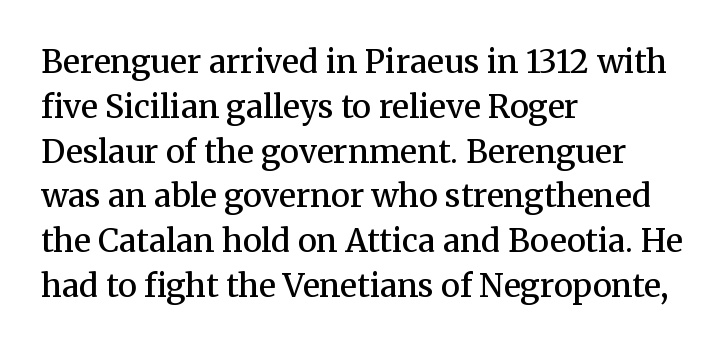
{"serif": "yes", "italic": "no", "bold": "semi", "weight": "semibold", "width": "normal", "stroke_contrast": "medium", "x_height": "medium", "monospaced": "no", "underline": "no", "align": "left", "line_spacing": "normal", "line_spacing_ratio": 1.4, "letter_spacing": "normal", "letter_spacing_em": 0.0, "glyph_px": 32}
